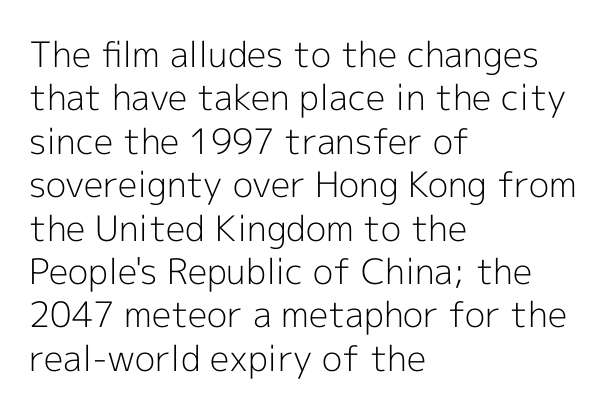
The image shows 35 px light sans-serif type, upright; set left-aligned, line spacing 1.24x, normal letter spacing, not underlined; a medium x-height.
